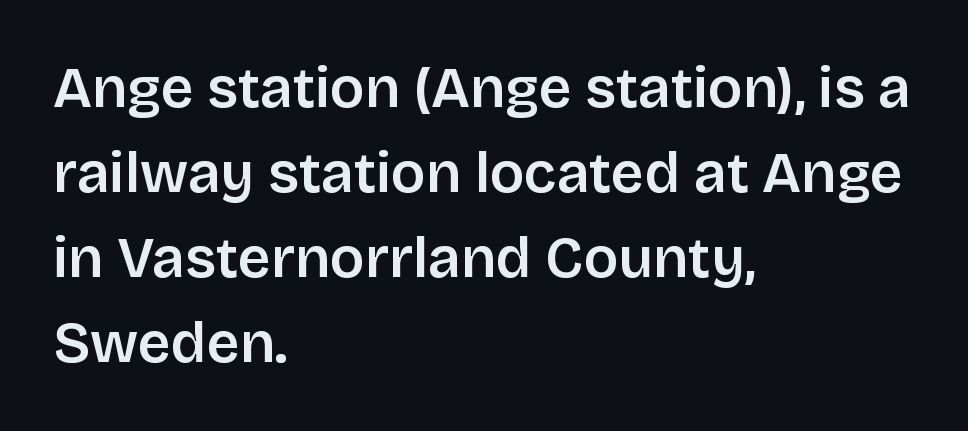
The image shows 57 px semibold sans-serif type, upright; set left-aligned, normal line spacing (1.49x), normal letter spacing, not underlined; low stroke contrast and a large x-height.
